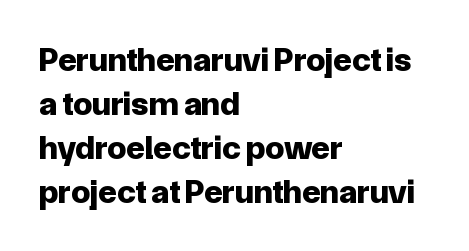
The image shows 34 px bold sans-serif type, upright; set left-aligned, normal line spacing (1.29x), normal letter spacing, not underlined; low stroke contrast and a medium x-height.
